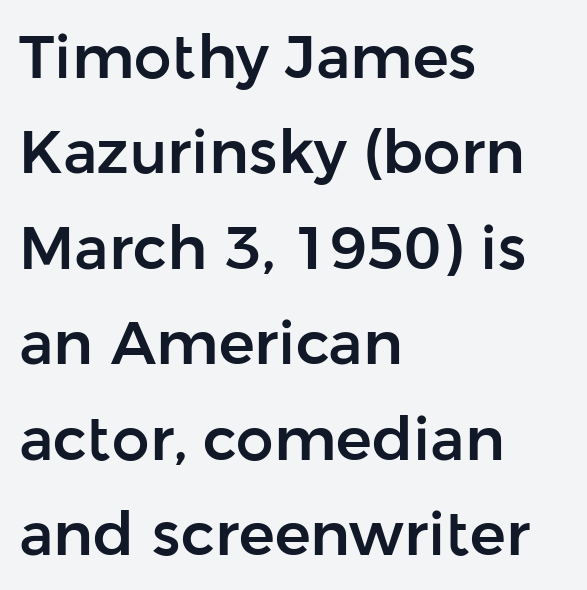
The image shows 60 px sans-serif type, upright; set left-aligned, normal line spacing (1.59x), normal letter spacing, not underlined; low stroke contrast and a medium x-height.
